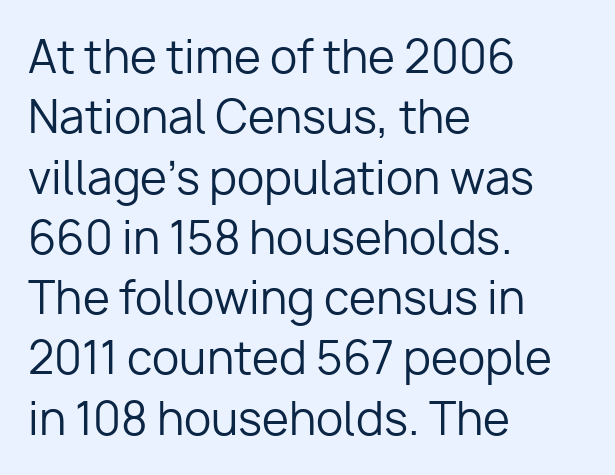
The foot of each line stays bare and open. Stem width sits at or under what a default text font uses. How would I describe the line gaps? Plain and ordinary. This sample uses a sans-serif face.
